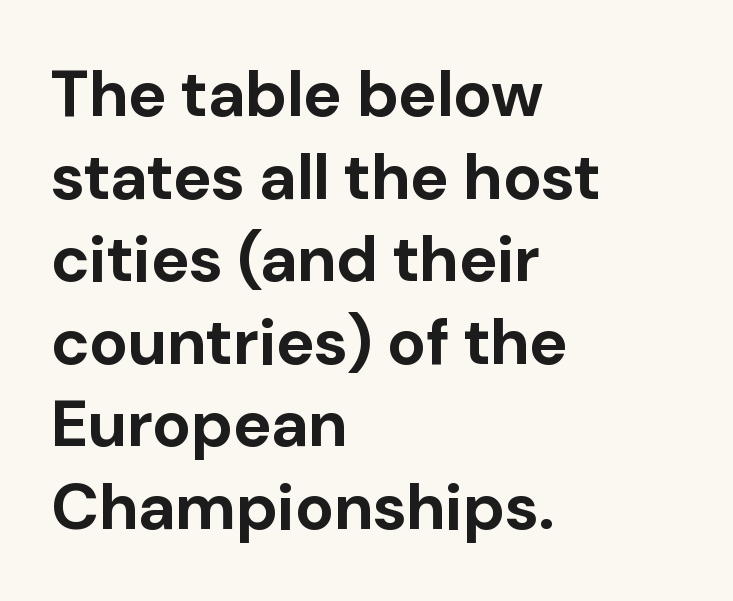
The image shows 65 px bold sans-serif type, upright; set left-aligned, normal line spacing (1.27x), normal letter spacing, not underlined; low stroke contrast and a medium x-height.
